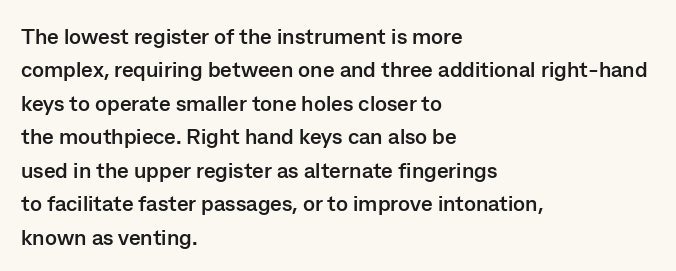
The strip under each line holds only bare page. Between one letter and the next there's only the usual sliver of space. Is there any slant? The stems are plumb. Plenty of ink on the page — the face is bold. Leading matches the norm, producing a regular column.
